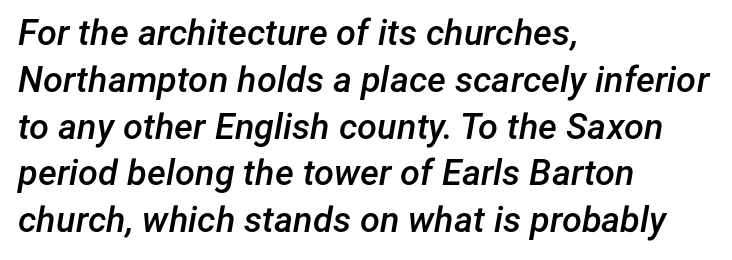
{"italic": "yes", "lean": "right", "slant_degrees": 12, "bold": "semi", "weight": "semibold", "width": "normal", "stroke_contrast": "low", "x_height": "medium", "monospaced": "no", "underline": "no", "align": "left", "line_spacing": "normal", "line_spacing_ratio": 1.3, "letter_spacing": "normal", "letter_spacing_em": 0.0, "glyph_px": 36}
